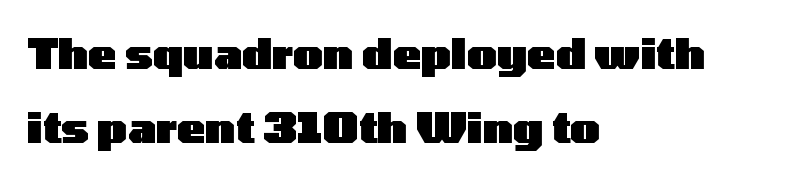
The image shows 42 px heavy, wide sans-serif type, upright; set left-aligned, line spacing 1.76x, normal letter spacing, not underlined; low stroke contrast and a medium x-height.
